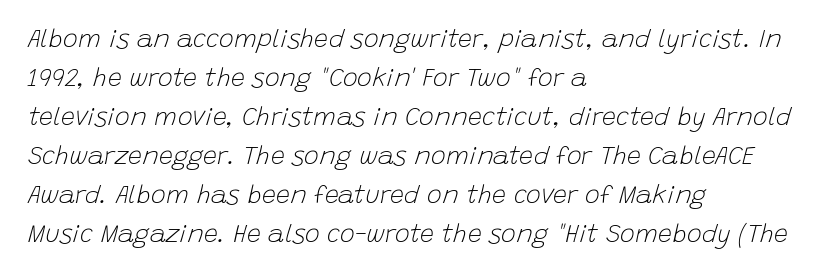
The letters sit at their default tracking, neither squeezed nor spread. The words here are not underlined. Vertical stems look standard width or narrower in stroke. Interline gaps are of average width in this sample.
